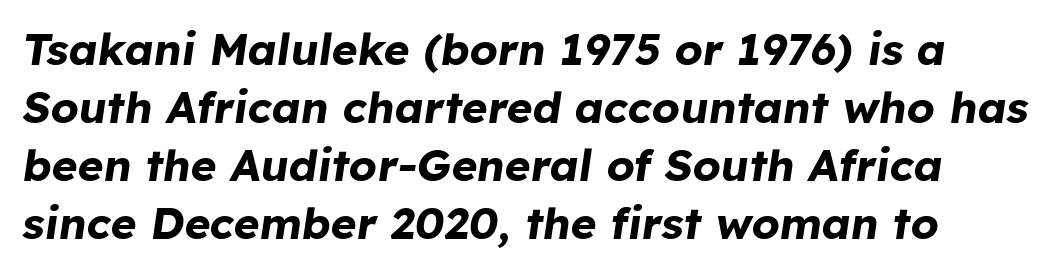
Think of a printed novel: that variable character pitch is what you see here. Notice how descenders clear the ascenders below comfortably — that's standard leading. Emphasis by weight is at full strength: bold. Line beginnings align vertically; line endings do not. The passage shown has conventional tracking throughout. Rendered with sloped, italic letterforms.
